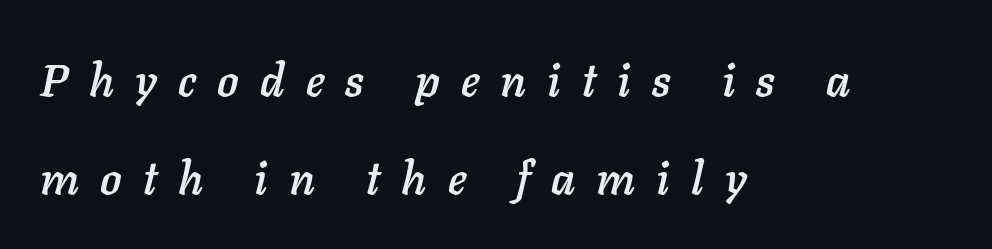
The rendering uses natural spacing where letterforms have individual widths. In terms of letterspacing, this is a distinctly airy, spread setting. Any mark beneath the type? The region is blank. The rendering uses a large line-height, opening up the rows. All the whitespace from short lines collects on the right.
